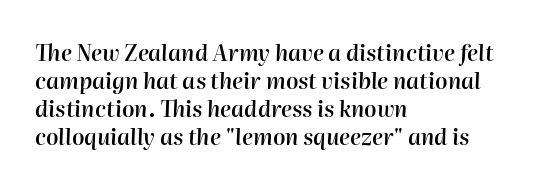
The strip under each line holds only bare page. Typeset ragged right — the left edge is the straight one. If you drew a line through each stem, it would be angled. The rendering keeps characters at their native spacing. Weight check: semibold — heavier than regular, not quite bold. Regarding leading, the lines here are spaced in the standard way.
